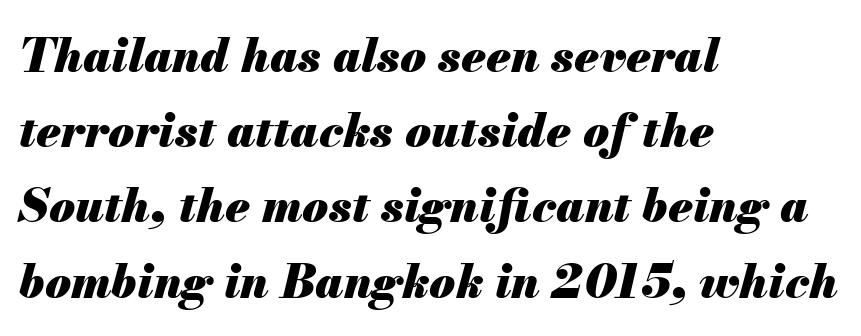
{"italic": "yes", "lean": "right", "slant_degrees": 13, "bold": "yes", "weight": "heavy", "width": "normal", "stroke_contrast": "medium", "x_height": "small", "monospaced": "no", "underline": "no", "align": "left", "line_spacing": "normal", "line_spacing_ratio": 1.6, "letter_spacing": "normal", "letter_spacing_em": 0.0, "glyph_px": 47}
